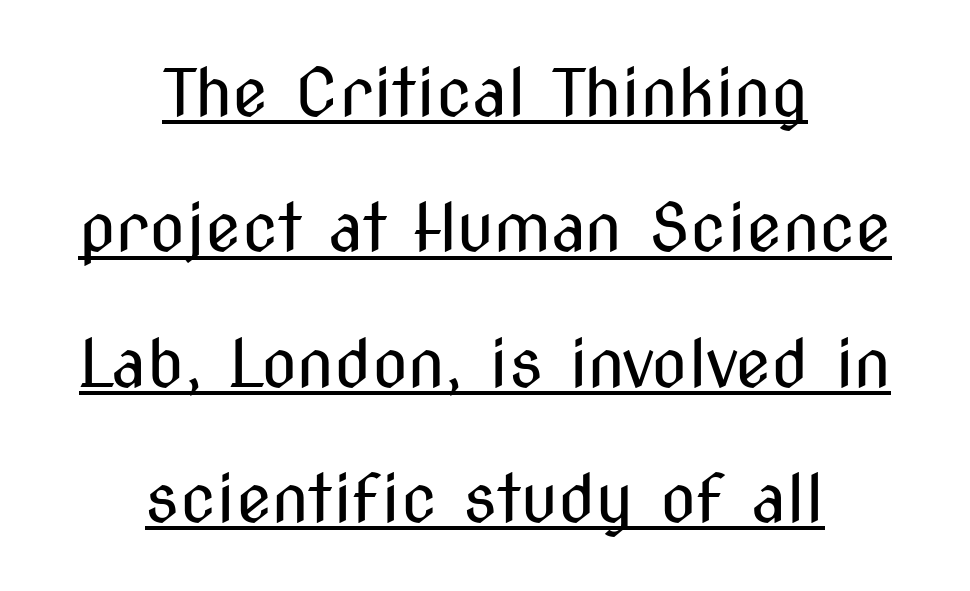
Q: Is the text bold? A: No.
Q: Is the text italic (slanted)? A: No, it is upright.
Q: Is the typeface a serif or a sans-serif typeface? A: Sans-serif.
Q: Is the text underlined? A: Yes.
Q: How is the paragraph aligned? A: Centered.
Q: Is the spacing between letters normal or unusually wide? A: Normal.
Q: Is the spacing between lines tight, normal or loose? A: Loose.
Q: Width (condensed, normal, or wide)? A: Condensed.
Q: Stroke contrast? A: Medium.
Q: x-height? A: Medium.
Q: Monospaced? A: No.
